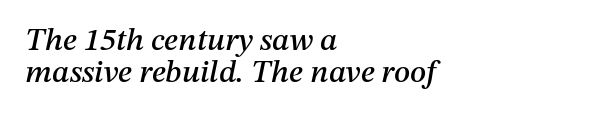
Q: Is the text italic (slanted)? A: Yes, it leans right by about 12 degrees.
Q: Is the text underlined? A: No.
Q: How is the paragraph aligned? A: Left-aligned.
Q: Is the spacing between letters normal or unusually wide? A: Normal.
Q: Is the spacing between lines tight, normal or loose? A: Tight.
Q: Width (condensed, normal, or wide)? A: Normal.
Q: Stroke contrast? A: Medium.
Q: x-height? A: Medium.
Q: Monospaced? A: No.
